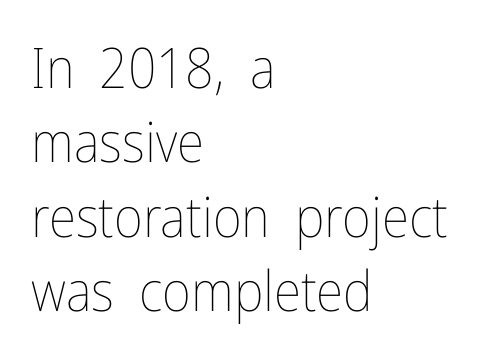
The image shows 56 px thin, condensed type, upright; set left-aligned, normal line spacing (1.33x), normal letter spacing, not underlined; low stroke contrast and a medium x-height.
